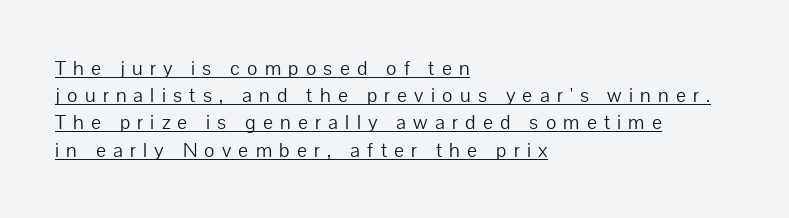
Upright lettering throughout. In designer terms, the underline attribute is active on this setting. The designer left line spacing at the default. Bold? No — there's no thickening of the strokes.
